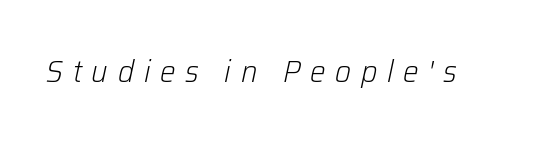
{"italic": "yes", "lean": "right", "slant_degrees": 12, "bold": "no", "weight": "light", "width": "normal", "stroke_contrast": "low", "x_height": "medium", "monospaced": "no", "underline": "no", "letter_spacing": "wide", "letter_spacing_em": 0.31, "glyph_px": 31}
